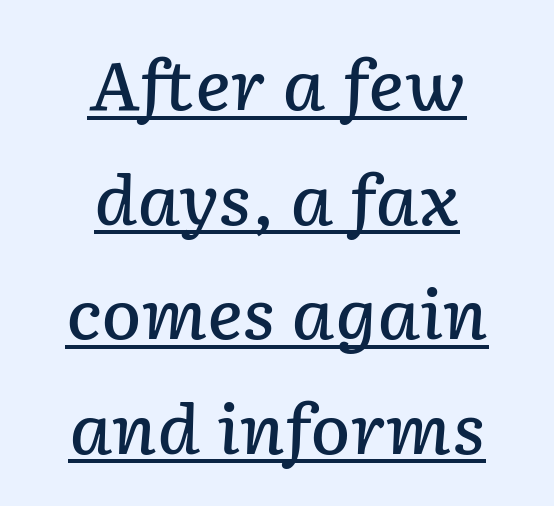
The image shows 67 px semibold type, italic (leaning right); set centered, line spacing 1.71x, normal letter spacing, underlined; low stroke contrast and a medium x-height.
